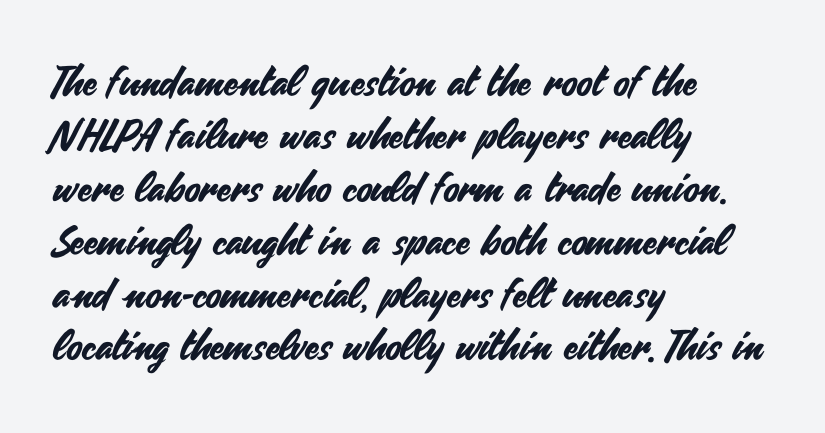
Q: Is the text italic (slanted)? A: Yes.
Q: Is the typeface a serif or a sans-serif typeface? A: Sans-serif.
Q: Is the text underlined? A: No.
Q: How is the paragraph aligned? A: Left-aligned.
Q: Is the spacing between letters normal or unusually wide? A: Normal.
Q: Is the spacing between lines tight, normal or loose? A: Normal.
Q: Width (condensed, normal, or wide)? A: Normal.
Q: Stroke contrast? A: Medium.
Q: x-height? A: Small.
Q: Monospaced? A: No.
